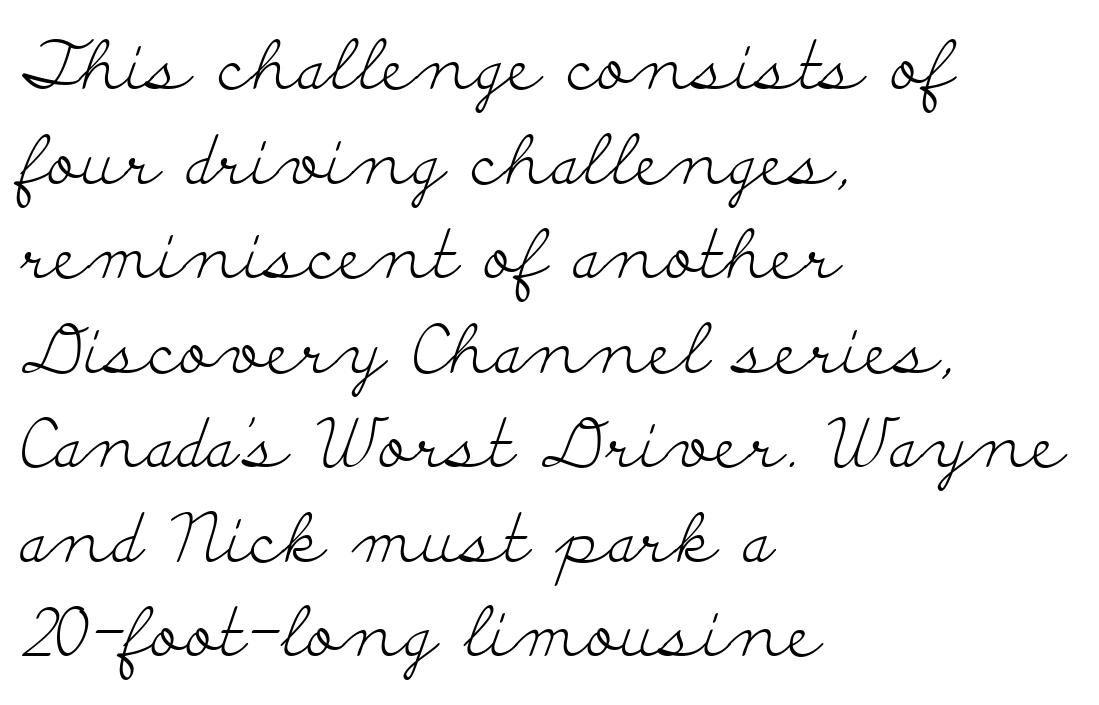
Q: Is the text bold? A: No.
Q: Is the text italic (slanted)? A: Yes.
Q: Is the typeface a serif or a sans-serif typeface? A: Serif.
Q: Is the text underlined? A: No.
Q: How is the paragraph aligned? A: Left-aligned.
Q: Is the spacing between letters normal or unusually wide? A: Normal.
Q: Is the spacing between lines tight, normal or loose? A: Normal.
Q: Width (condensed, normal, or wide)? A: Wide.
Q: Stroke contrast? A: Low.
Q: x-height? A: Small.
Q: Monospaced? A: No.
